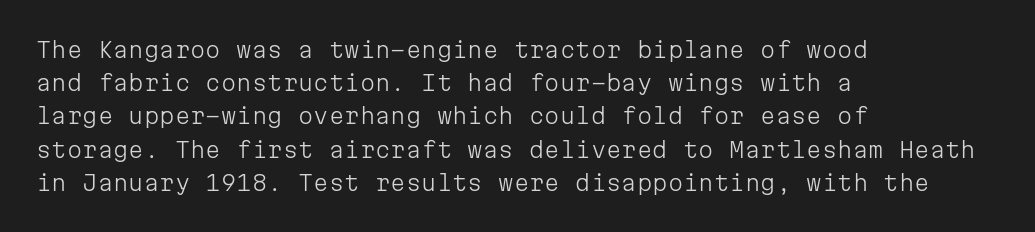
Q: Is the text bold? A: No.
Q: Is the text italic (slanted)? A: No, it is upright.
Q: Is the text underlined? A: No.
Q: How is the paragraph aligned? A: Left-aligned.
Q: Is the spacing between letters normal or unusually wide? A: Normal.
Q: Is the spacing between lines tight, normal or loose? A: Normal.
